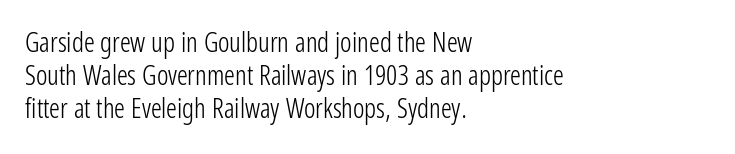
The zone under the glyphs is completely vacant. The passage is arranged the way most books set body copy — flush left. The type sits square on the baseline with zero lean. Weight: in the light-to-regular range. In terms of letterspacing, this is plain default setting.
